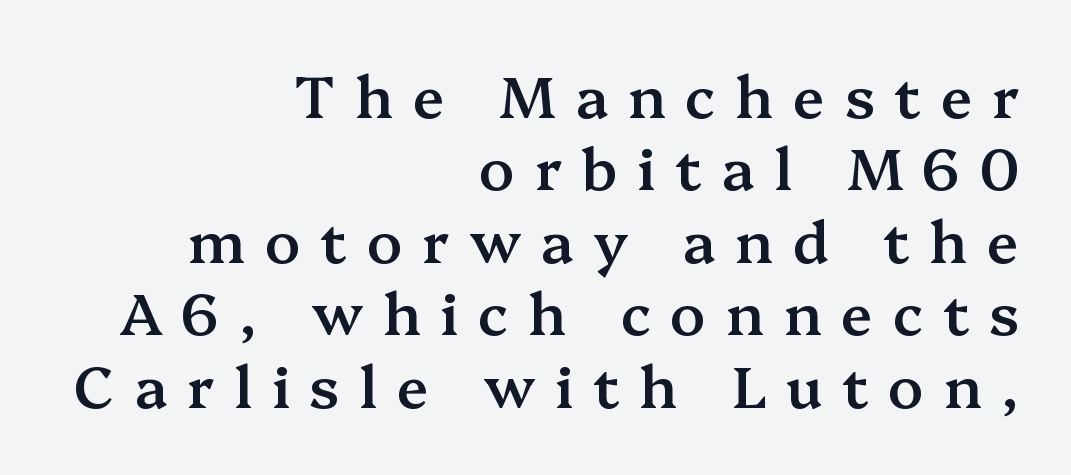
{"serif": "yes", "italic": "no", "bold": "semi", "weight": "semibold", "width": "normal", "stroke_contrast": "medium", "x_height": "medium", "monospaced": "no", "underline": "no", "align": "right", "line_spacing": "normal", "line_spacing_ratio": 1.25, "letter_spacing": "wide", "letter_spacing_em": 0.34, "glyph_px": 58}
